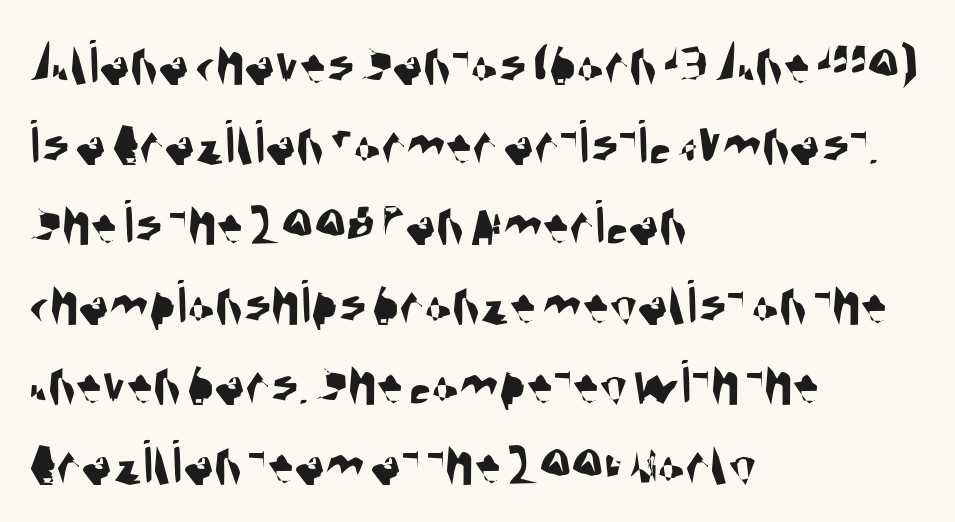
Q: Is the typeface a serif or a sans-serif typeface? A: Sans-serif.
Q: Is the text underlined? A: No.
Q: How is the paragraph aligned? A: Left-aligned.
Q: Is the spacing between letters normal or unusually wide? A: Normal.
Q: Is the spacing between lines tight, normal or loose? A: Normal.
Q: Width (condensed, normal, or wide)? A: Condensed.
Q: Stroke contrast? A: Medium.
Q: x-height? A: Large.
Q: Monospaced? A: No.
